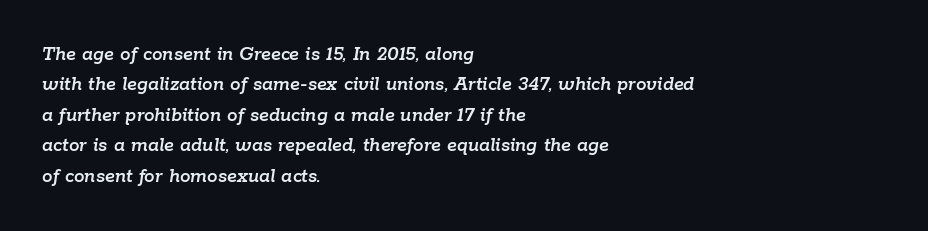
{"italic": "yes", "lean": "right", "slant_degrees": 9, "underline": "no", "align": "left", "line_spacing": "normal", "line_spacing_ratio": 1.45, "letter_spacing": "normal", "letter_spacing_em": 0.0, "glyph_px": 21}
